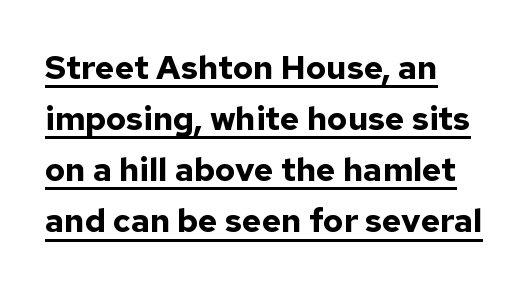
Q: Is the text bold? A: Yes.
Q: Is the text italic (slanted)? A: No, it is upright.
Q: Is the typeface a serif or a sans-serif typeface? A: Sans-serif.
Q: Is the text underlined? A: Yes.
Q: How is the paragraph aligned? A: Left-aligned.
Q: Is the spacing between letters normal or unusually wide? A: Normal.
Q: Is the spacing between lines tight, normal or loose? A: Normal.
Q: Width (condensed, normal, or wide)? A: Normal.
Q: Stroke contrast? A: Low.
Q: x-height? A: Medium.
Q: Monospaced? A: No.
